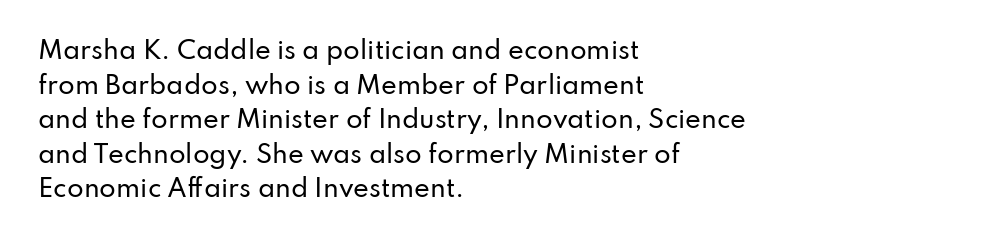
The compositor pushed each line to the left boundary. Compared with typical paragraphs, the rows here are spaced about the same. Here the glyphs are tracked normally, forming tight word shapes. Check the space under the baseline: it is left empty. You can tell it's not italic because the verticals are truly vertical.
